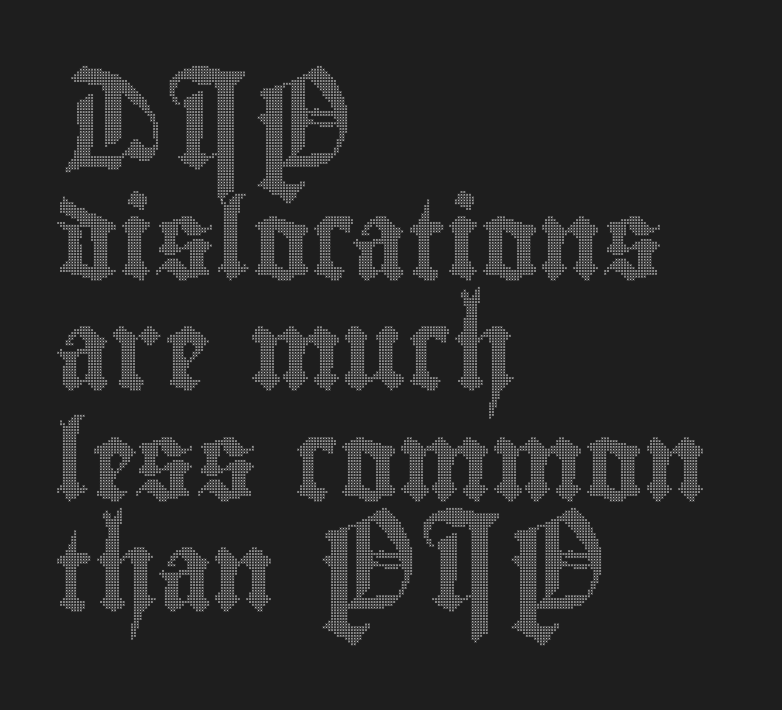
Q: Is the text italic (slanted)? A: No, it is upright.
Q: Is the text underlined? A: No.
Q: How is the paragraph aligned? A: Left-aligned.
Q: Is the spacing between letters normal or unusually wide? A: Normal.
Q: Is the spacing between lines tight, normal or loose? A: Normal.
Q: Width (condensed, normal, or wide)? A: Condensed.
Q: x-height? A: Small.
Q: Monospaced? A: No.
